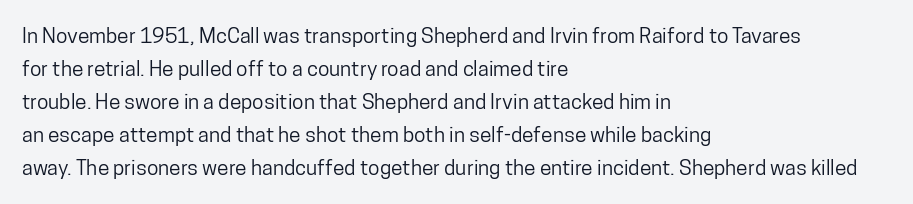
{"italic": "no", "underline": "no", "align": "left", "line_spacing": "normal", "line_spacing_ratio": 1.57, "letter_spacing": "normal", "letter_spacing_em": 0.0, "glyph_px": 21}
